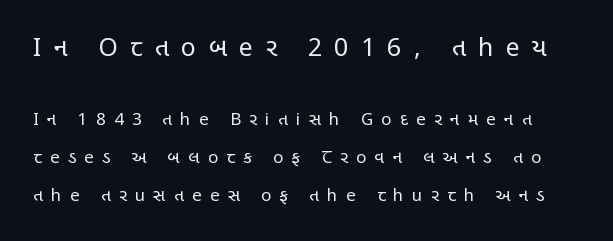
The image shows 25 px text type, upright; set loose line spacing (2.23x), unusually wide letter spacing (+0.49 em), not underlined; the first (top) block is 1.47x larger.
